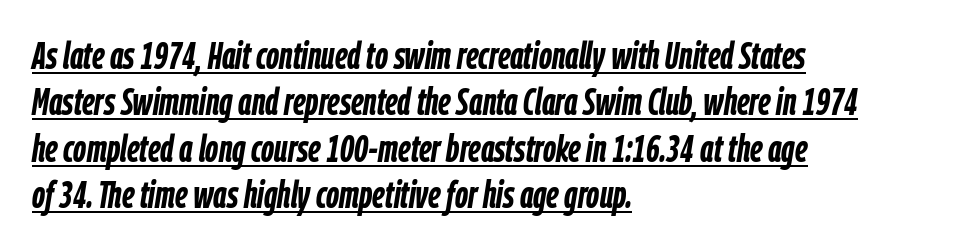
Q: Is the text bold? A: Yes.
Q: Is the text italic (slanted)? A: Yes, it leans right by about 9 degrees.
Q: Is the text underlined? A: Yes.
Q: How is the paragraph aligned? A: Left-aligned.
Q: Is the spacing between letters normal or unusually wide? A: Normal.
Q: Width (condensed, normal, or wide)? A: Condensed.
Q: Stroke contrast? A: Low.
Q: x-height? A: Medium.
Q: Monospaced? A: No.
